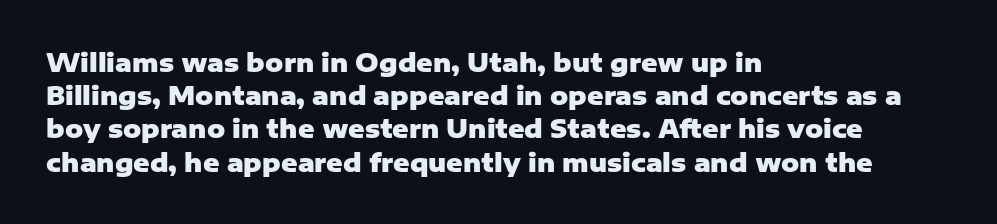
One-word summary of the alignment: left. Compared with an ordinary text face, these strokes are far heavier — a full bold. Interline gaps are of average width in this sample. Letter spacing: default. The baseline area is clear. The letters stand upright; this is a roman face.
